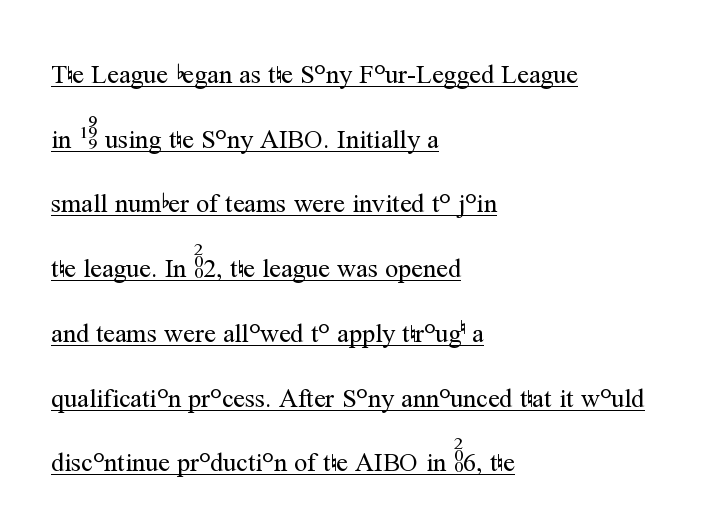
Q: Is the text bold? A: No.
Q: Is the text italic (slanted)? A: No, it is upright.
Q: Is the text underlined? A: Yes.
Q: How is the paragraph aligned? A: Left-aligned.
Q: Is the spacing between letters normal or unusually wide? A: Normal.
Q: Is the spacing between lines tight, normal or loose? A: Loose.
